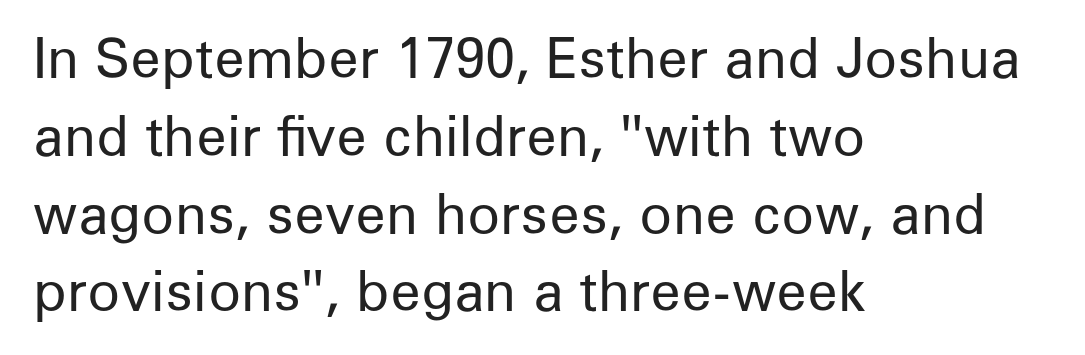
The image shows 54 px regular-weight sans-serif type, upright; set left-aligned, normal line spacing (1.44x), normal letter spacing, not underlined; low stroke contrast and a medium x-height.
